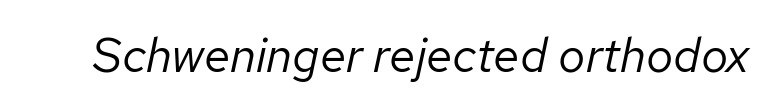
Check under the words: just untouched page. Is the type heavy? It reads as light-to-regular instead. Between one letter and the next there's only the usual sliver of space. Is this a fixed-width face? No — the glyphs have proportional, varying widths. The axis of the letterforms is tilted away from vertical.
